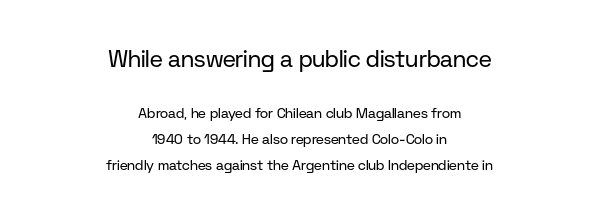
Q: Is the text bold? A: No.
Q: Is the text italic (slanted)? A: No, it is upright.
Q: Is the text underlined? A: No.
Q: How is the paragraph aligned? A: Centered.
Q: Is the spacing between letters normal or unusually wide? A: Normal.
Q: Which block of text is set in a larger size, the first (top) or the second (bottom)? A: The first (top) one.
